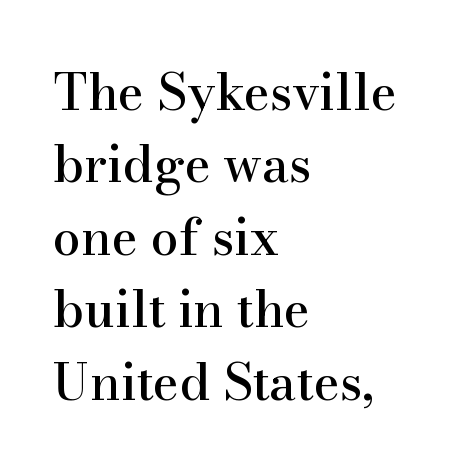
The image shows 50 px serif type, upright; set left-aligned, normal line spacing (1.45x), normal letter spacing, not underlined; high stroke contrast and a small x-height.
